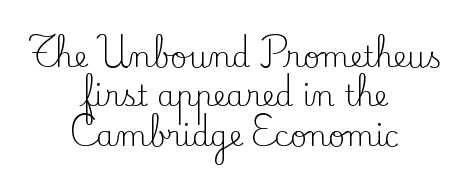
{"italic": "no", "bold": "no", "weight": "regular", "width": "normal", "stroke_contrast": "low", "x_height": "small", "monospaced": "no", "underline": "no", "align": "center", "line_spacing": "normal", "line_spacing_ratio": 1.36, "letter_spacing": "normal", "letter_spacing_em": 0.0, "glyph_px": 29}
